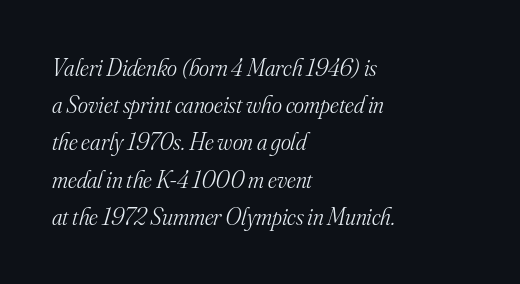
The image shows 24 px text type, italic (leaning right); set left-aligned, normal line spacing (1.55x), normal letter spacing, not underlined.
